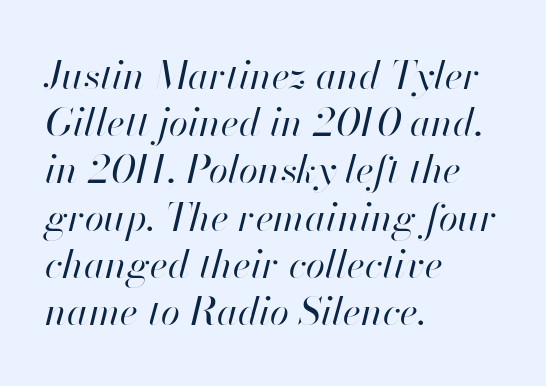
{"italic": "yes", "lean": "right", "slant_degrees": 13, "bold": "no", "weight": "regular", "width": "normal", "stroke_contrast": "high", "x_height": "small", "monospaced": "no", "underline": "no", "align": "left", "line_spacing_ratio": 1.21, "letter_spacing": "normal", "letter_spacing_em": 0.0, "glyph_px": 39}
